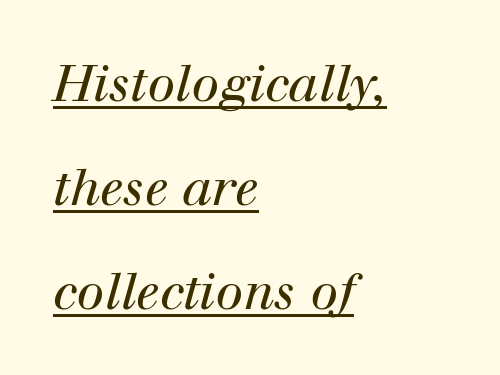
{"serif": "yes", "italic": "yes", "lean": "right", "slant_degrees": 12, "bold": "no", "weight": "regular", "width": "normal", "stroke_contrast": "high", "x_height": "medium", "monospaced": "no", "underline": "yes", "align": "left", "line_spacing": "loose", "line_spacing_ratio": 2.08, "letter_spacing": "normal", "letter_spacing_em": 0.0, "glyph_px": 50}
